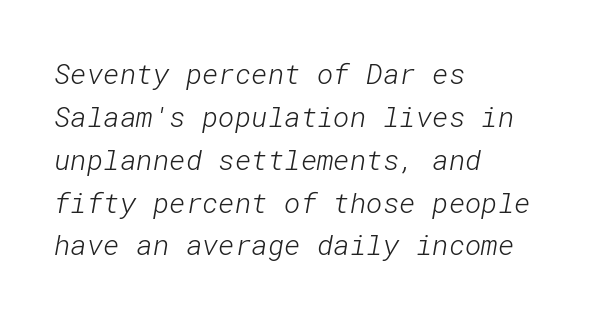
{"serif": "no", "bold": "no", "weight": "light", "width": "normal", "stroke_contrast": "low", "x_height": "medium", "underline": "no", "align": "left", "line_spacing": "normal", "line_spacing_ratio": 1.53, "letter_spacing": "normal", "letter_spacing_em": 0.0, "glyph_px": 28}
